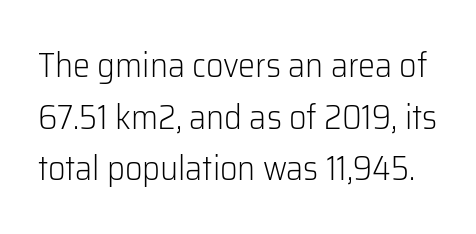
The image shows 34 px light sans-serif type, upright; set normal line spacing (1.52x), normal letter spacing, not underlined; low stroke contrast and a medium x-height.
